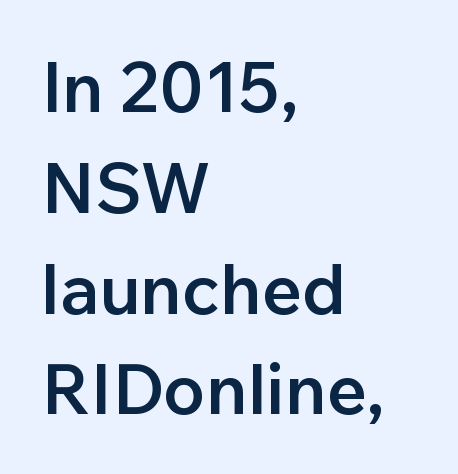
{"serif": "no", "italic": "no", "bold": "semi", "weight": "semibold", "width": "normal", "stroke_contrast": "low", "x_height": "medium", "monospaced": "no", "underline": "no", "align": "left", "line_spacing": "normal", "line_spacing_ratio": 1.44, "letter_spacing": "normal", "letter_spacing_em": 0.0, "glyph_px": 70}
